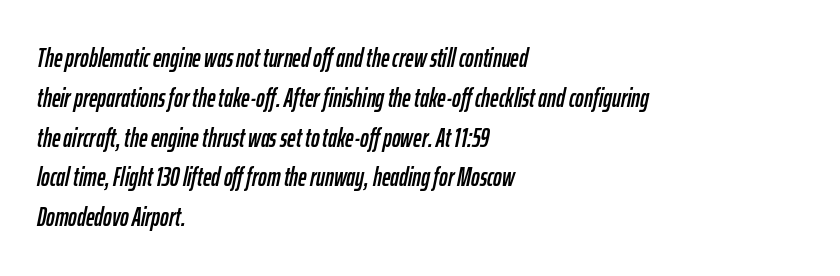
Decoration check: the copy has no underline. Quick note: italic. Successive baselines arrive at the customary interval. Words appear dense and cohesive because spacing is normal. The ragged edge is on the right, which tells us the setting is flush left.
